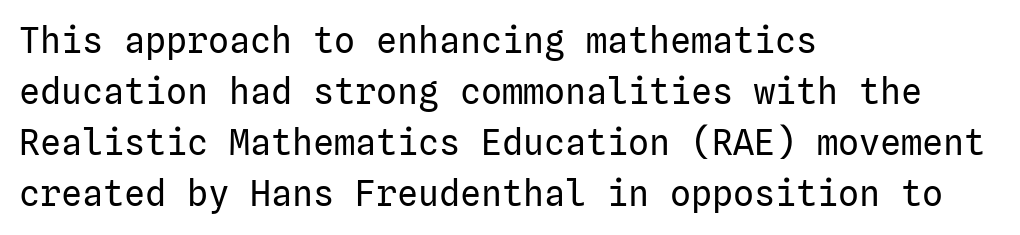
Q: Is the text bold? A: No.
Q: Is the text italic (slanted)? A: No, it is upright.
Q: Is the typeface a serif or a sans-serif typeface? A: Sans-serif.
Q: Is the text underlined? A: No.
Q: How is the paragraph aligned? A: Left-aligned.
Q: Is the spacing between letters normal or unusually wide? A: Normal.
Q: Is the spacing between lines tight, normal or loose? A: Normal.
Q: Width (condensed, normal, or wide)? A: Normal.
Q: Stroke contrast? A: Low.
Q: x-height? A: Medium.
